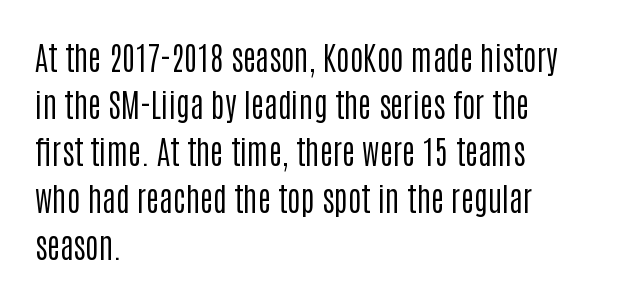
The image shows 32 px regular-weight, condensed sans-serif type, upright; set left-aligned, normal line spacing (1.47x), normal letter spacing, not underlined; low stroke contrast and a large x-height.
